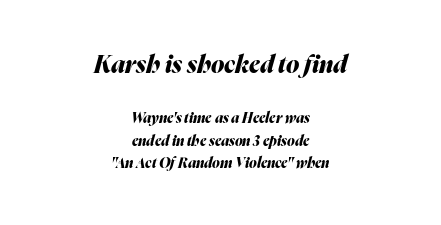
Q: Is the text bold? A: Yes.
Q: Is the text italic (slanted)? A: Yes, it leans right by about 16 degrees.
Q: Is the text underlined? A: No.
Q: How is the paragraph aligned? A: Centered.
Q: Is the spacing between letters normal or unusually wide? A: Normal.
Q: Is the spacing between lines tight, normal or loose? A: Normal.
Q: Which block of text is set in a larger size, the first (top) or the second (bottom)? A: The first (top) one.
